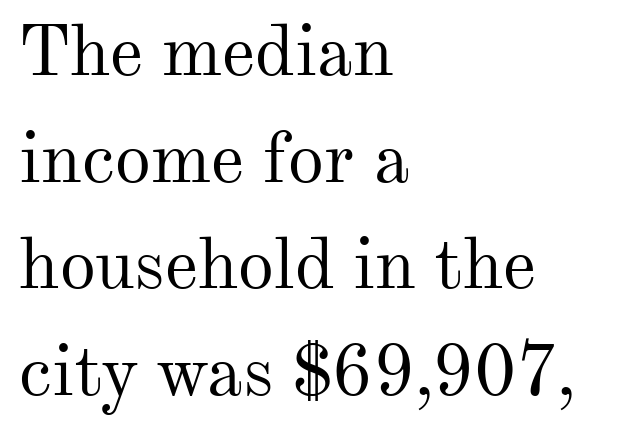
Little horizontal feet cap the strokes, marking this as serif type. Anything drawn beneath the words? Only blank space. This sample uses an upright cut, with every glyph sitting square on the baseline. The compositor pushed each line to the left boundary.
